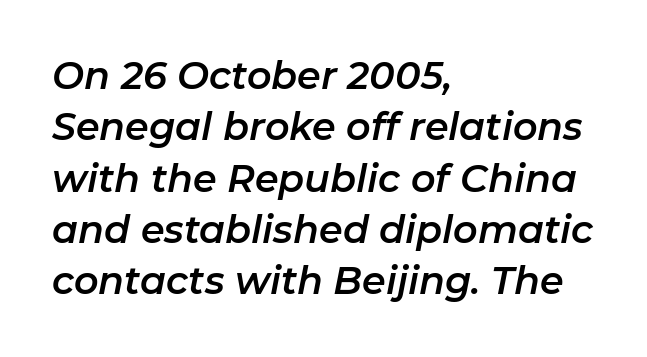
The image shows 38 px text type, italic (leaning right); set left-aligned, normal line spacing (1.35x), normal letter spacing, not underlined; low stroke contrast and a medium x-height.
